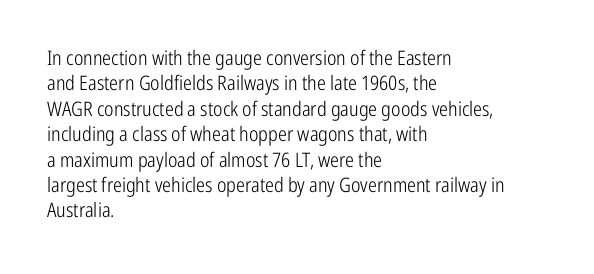
Q: Is the text bold? A: No.
Q: Is the text italic (slanted)? A: No, it is upright.
Q: Is the text underlined? A: No.
Q: How is the paragraph aligned? A: Left-aligned.
Q: Is the spacing between letters normal or unusually wide? A: Normal.
Q: Is the spacing between lines tight, normal or loose? A: Normal.
